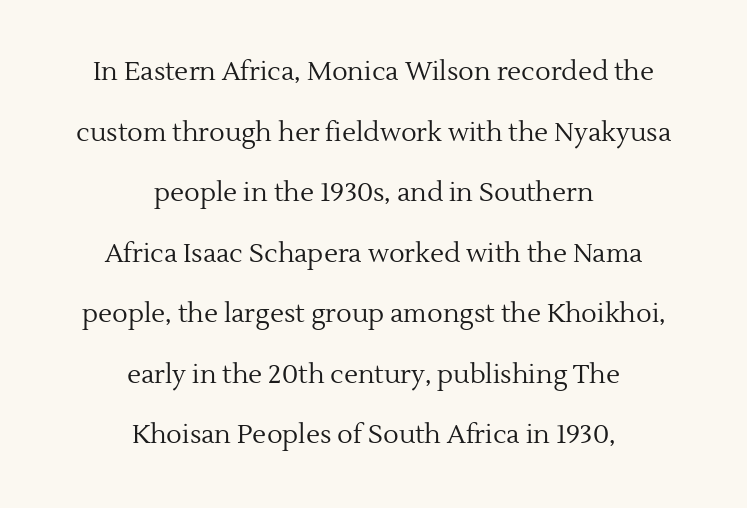
{"italic": "no", "bold": "no", "underline": "no", "align": "center", "line_spacing": "loose", "line_spacing_ratio": 2.33, "letter_spacing": "normal", "letter_spacing_em": 0.0, "glyph_px": 26}
